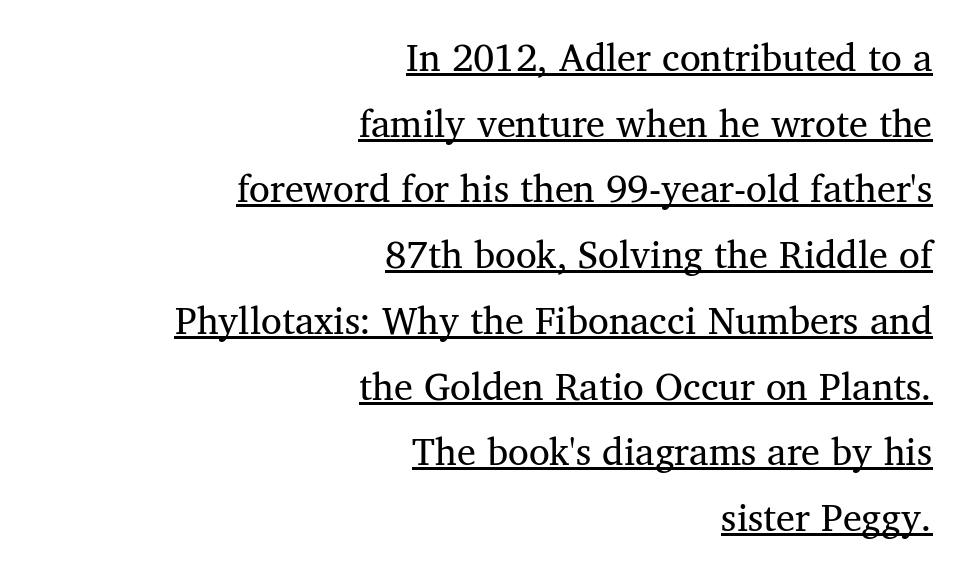
Notice how a bar underscores the lettering throughout. The rendering keeps characters at their native spacing. Caption: multi-line text, flush right, ragged left. The letterforms sit at book weight or below. The lettering holds an erect, upright posture throughout. The characters display serif detailing at their extremities.
